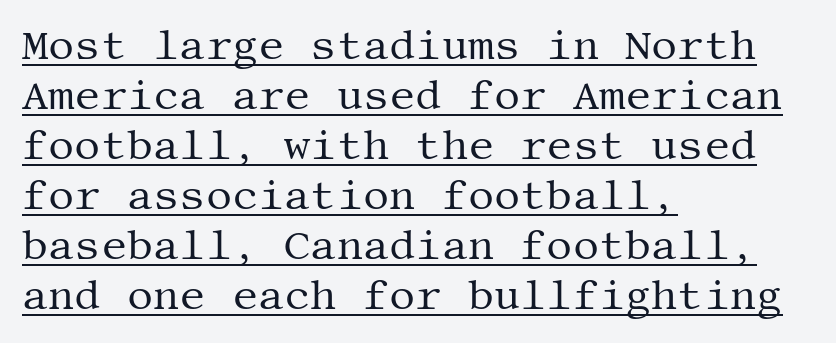
{"serif": "yes", "italic": "no", "bold": "no", "weight": "regular", "width": "normal", "stroke_contrast": "medium", "x_height": "large", "underline": "yes", "align": "left", "line_spacing_ratio": 1.22, "letter_spacing": "normal", "letter_spacing_em": 0.0, "glyph_px": 41}
